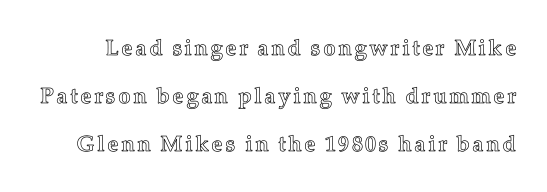
Q: Is the text italic (slanted)? A: No, it is upright.
Q: Is the text underlined? A: No.
Q: Is the spacing between lines tight, normal or loose? A: Loose.
